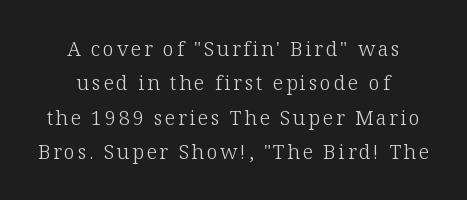
The image shows 20 px text type, upright; set centered, line spacing 1.72x, not underlined.
